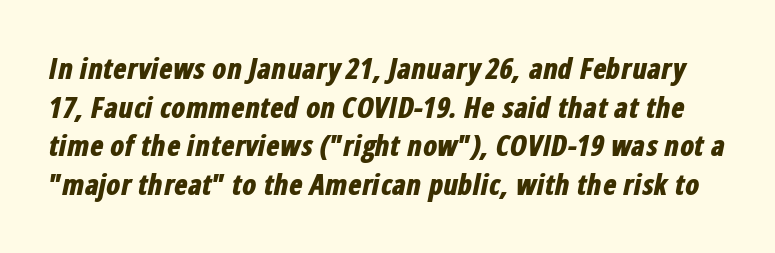
{"italic": "yes", "lean": "right", "slant_degrees": 12, "bold": "yes", "weight": "bold", "width": "condensed", "stroke_contrast": "low", "x_height": "medium", "monospaced": "no", "underline": "no", "line_spacing": "normal", "line_spacing_ratio": 1.38, "letter_spacing": "normal", "letter_spacing_em": 0.0, "glyph_px": 28}
